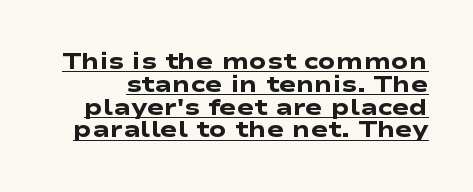
A baseline rule has been typeset under these characters. The face used here is rendered with its standard letterfit. Cramped leading. The typesetting leans heavy: a genuine bold.
